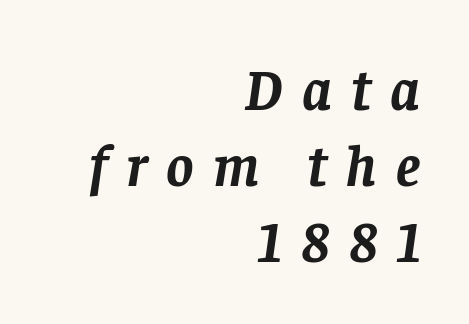
Font category for this specimen: serif. The text block is weighted toward the right margin, trailing off unevenly leftward. Weight check: bold — yes, fully. Type without underlining.
